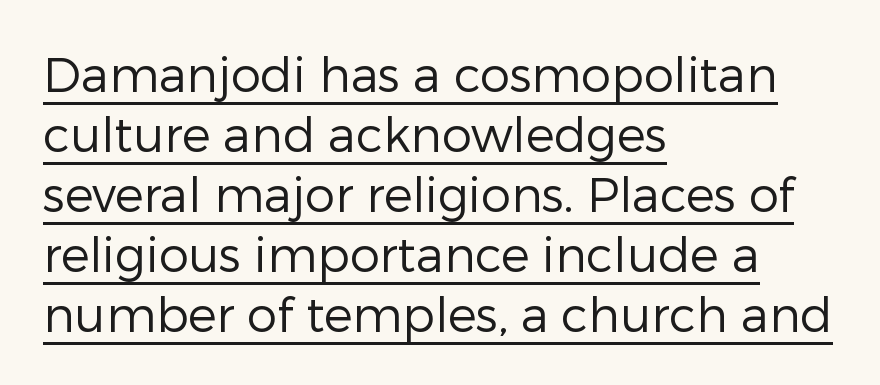
This is the regular roman posture of the typeface. Looks like someone drew a line under every word here. Each letter keeps its own natural width here, so spacing adapts to shape. Letters have the restrained weight of plain body copy at most. Leading: standard.
